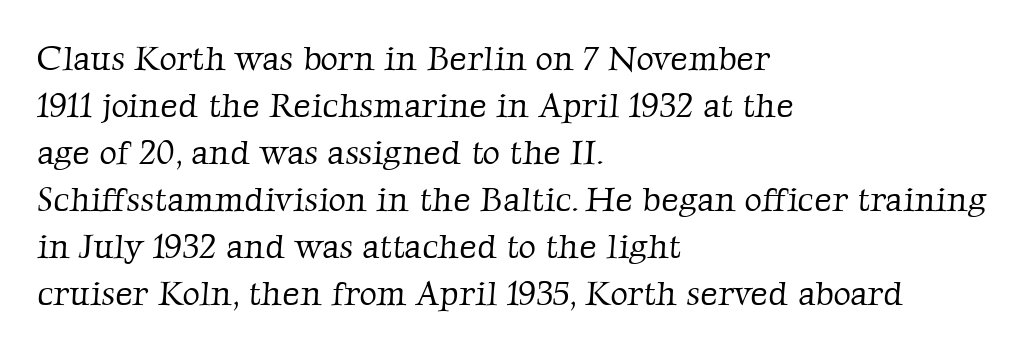
The image shows 34 px light serif type; set left-aligned, normal line spacing (1.38x), normal letter spacing, not underlined; low stroke contrast and a medium x-height.
